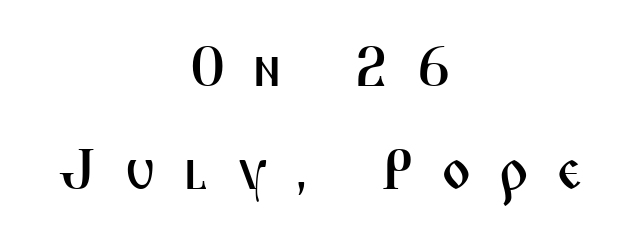
The words here are not underlined. Each word looks stretched out because of the extra space between its letters. Do the letters lean? They stand straight. Proportional: the letters do not fall into vertical columns. Centered paragraph, ragged on both sides.
